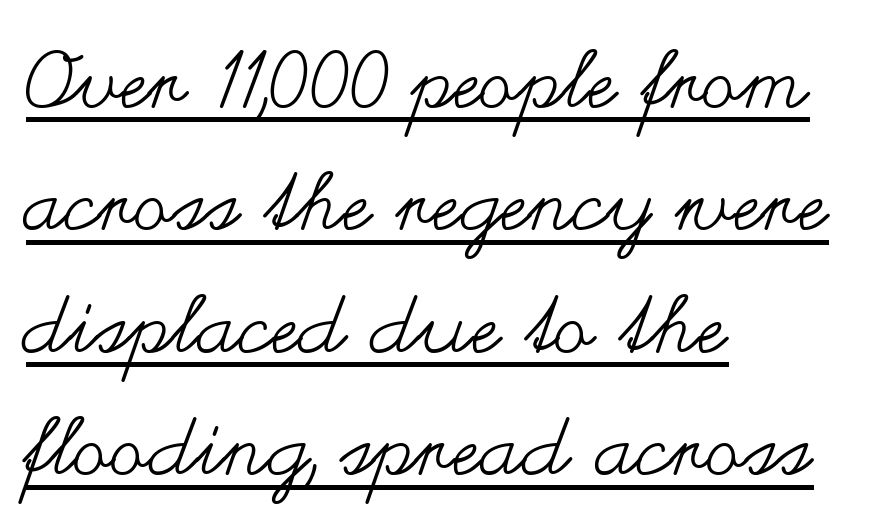
Does the copy run flush right? No — it runs flush left. No extra tracking has been applied to these lines. Students, observe: this is what conventionally led text looks like. A baseline rule has been typeset under these characters.
